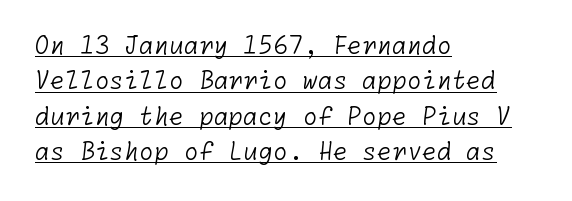
The image shows 24 px text type; set left-aligned, normal line spacing (1.47x), normal letter spacing, underlined.
